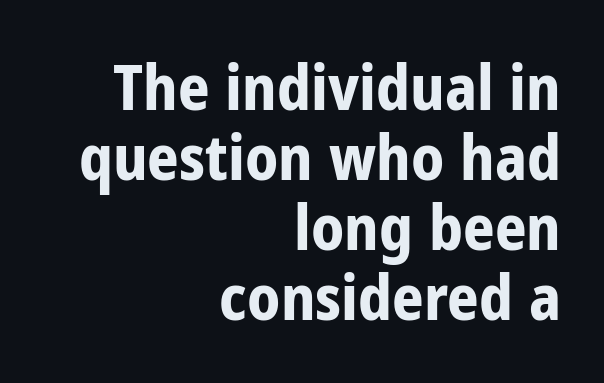
Q: Is the text bold? A: Yes.
Q: Is the text italic (slanted)? A: No, it is upright.
Q: Is the typeface a serif or a sans-serif typeface? A: Sans-serif.
Q: Is the text underlined? A: No.
Q: How is the paragraph aligned? A: Right-aligned.
Q: Is the spacing between letters normal or unusually wide? A: Normal.
Q: Is the spacing between lines tight, normal or loose? A: Tight.
Q: Width (condensed, normal, or wide)? A: Condensed.
Q: Stroke contrast? A: Low.
Q: x-height? A: Medium.
Q: Monospaced? A: No.
